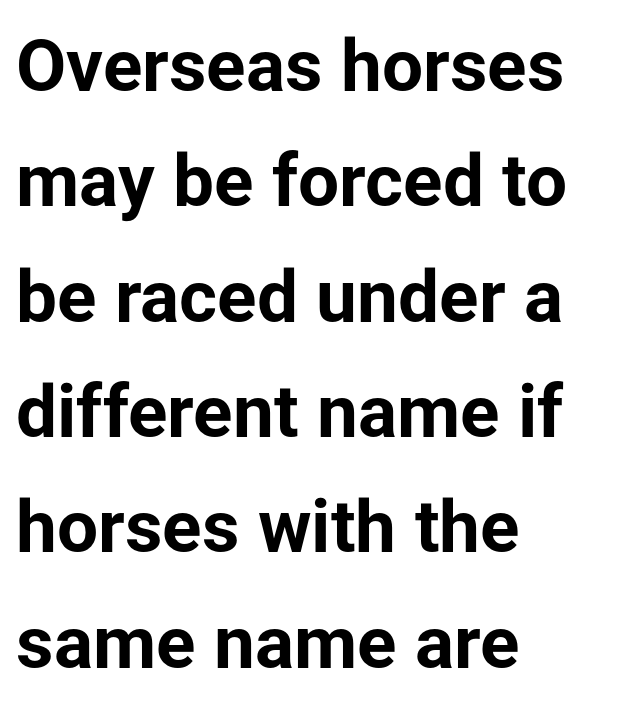
{"serif": "no", "italic": "no", "bold": "yes", "weight": "bold", "width": "normal", "stroke_contrast": "low", "x_height": "medium", "monospaced": "no", "underline": "no", "align": "left", "line_spacing": "normal", "line_spacing_ratio": 1.58, "letter_spacing": "normal", "letter_spacing_em": 0.0, "glyph_px": 73}
